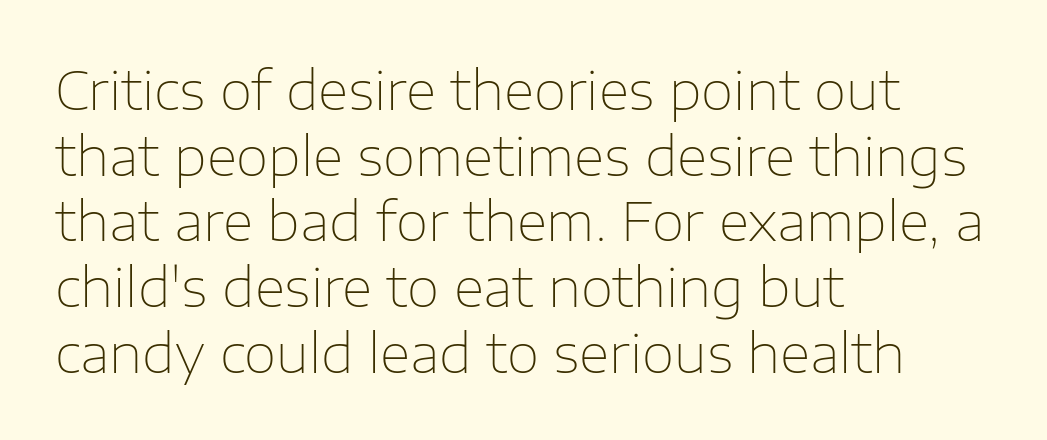
{"serif": "no", "italic": "no", "bold": "no", "weight": "thin", "width": "normal", "stroke_contrast": "low", "x_height": "medium", "monospaced": "no", "underline": "no", "align": "left", "line_spacing_ratio": 1.24, "letter_spacing": "normal", "letter_spacing_em": 0.0, "glyph_px": 53}
